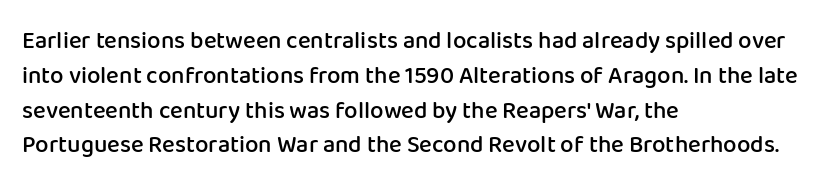
Notice how descenders clear the ascenders below comfortably — that's standard leading. It's the straight-up-and-down kind of type. Horizontally, the lines are justified to the leading edge only. Is the letter spacing exaggerated? No — it looks like the ordinary default. Semibold letterforms, between regular and bold.
